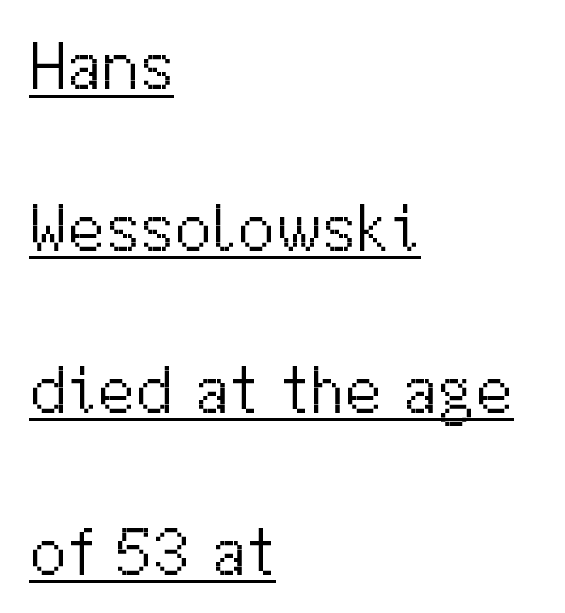
{"serif": "no", "italic": "no", "bold": "no", "weight": "light", "width": "normal", "stroke_contrast": "medium", "x_height": "medium", "monospaced": "no", "underline": "yes", "align": "left", "line_spacing": "loose", "line_spacing_ratio": 2.38, "letter_spacing": "normal", "letter_spacing_em": 0.0, "glyph_px": 68}
